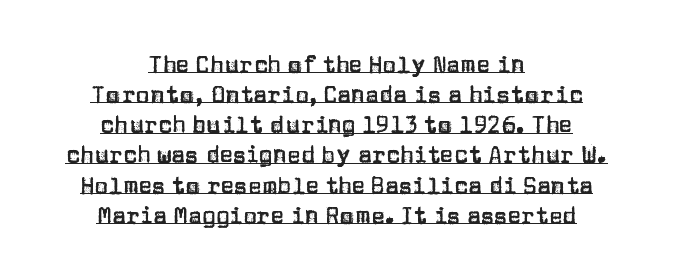
The image shows 23 px text type, upright; set centered, normal line spacing (1.31x), normal letter spacing, underlined.
